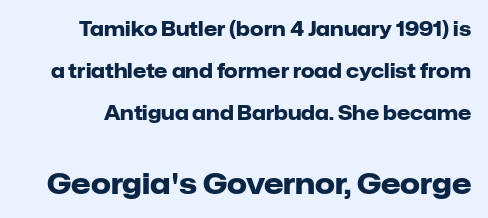
Whoever set this made the second block the dominant, larger element. You could not count columns in this text — the font is proportionally spaced. The words here are not underlined. Is there much room between lines? Yes — plenty of vertical air separates them. Is there any slant? The stems are plumb.
